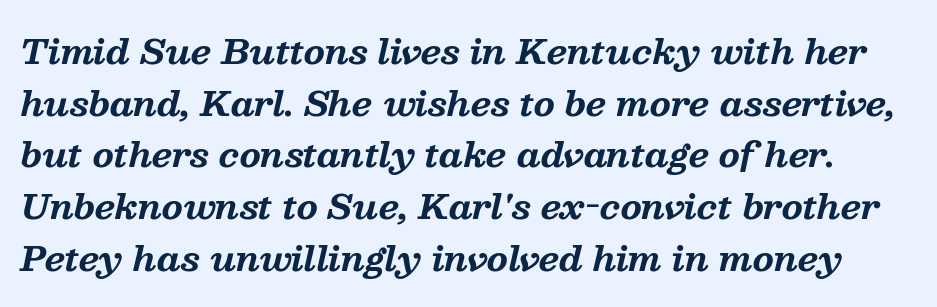
Does extra space separate the letters? No, they use regular spacing. If you drew a line through each stem, it would be angled. Descender tails drop into unmarked territory. Students, observe: this is what conventionally led text looks like.
